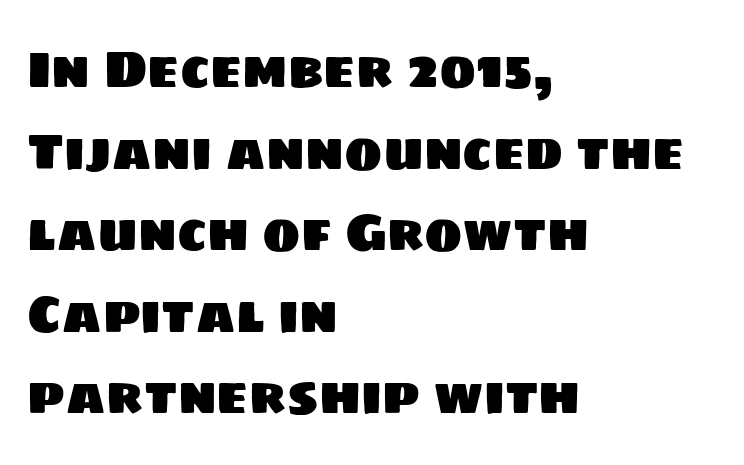
The rendering uses natural spacing where letterforms have individual widths. Honestly, there is no underline to notice here at all. One glance says typical: line gaps are just what's usual. What kind of face is this? One without serifs — a sans. Students, note that the glyphs here touch the page at normal intervals. If you drew a ruler down the left edge, every line would touch it.
